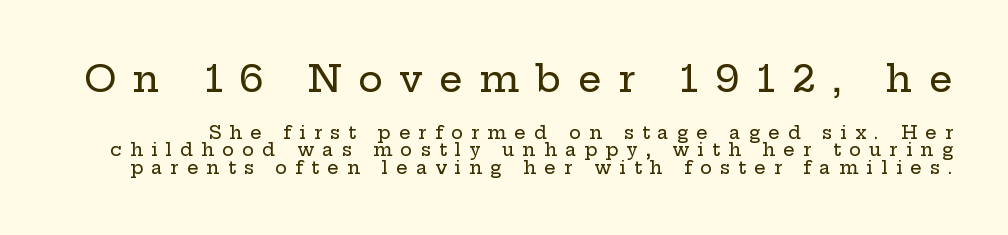
Q: Is the text italic (slanted)? A: No, it is upright.
Q: Is the typeface a serif or a sans-serif typeface? A: Serif.
Q: Is the text underlined? A: No.
Q: Is the spacing between letters normal or unusually wide? A: Unusually wide.
Q: Is the spacing between lines tight, normal or loose? A: Tight.
Q: Which block of text is set in a larger size, the first (top) or the second (bottom)? A: The first (top) one.
Q: Width (condensed, normal, or wide)? A: Wide.
Q: Stroke contrast? A: Low.
Q: x-height? A: Medium.
Q: Monospaced? A: No.
